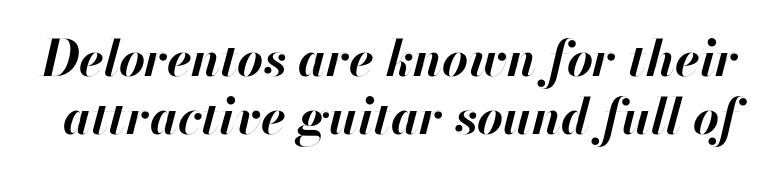
The rendering uses natural spacing where letterforms have individual widths. Glyph-to-glyph distance matches everyday printed text. Check the space under the baseline: it is left empty. Is the type bold? Yes — the strokes are clearly thick and heavy.
